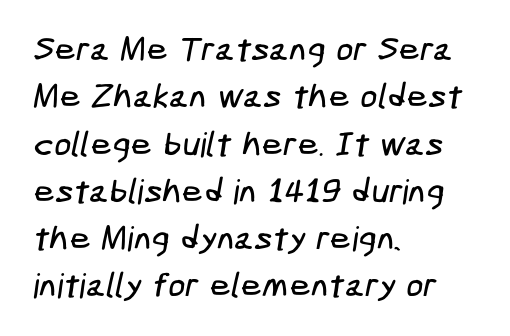
{"serif": "no", "width": "condensed", "stroke_contrast": "low", "x_height": "medium", "underline": "no", "align": "left", "line_spacing": "normal", "line_spacing_ratio": 1.39, "letter_spacing": "normal", "letter_spacing_em": 0.0, "glyph_px": 34}
